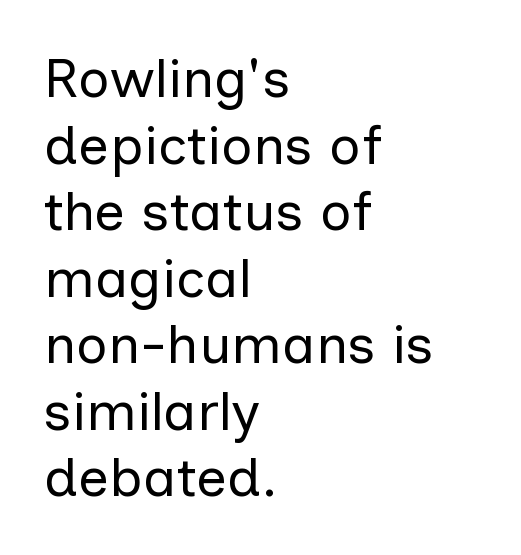
{"serif": "no", "italic": "no", "bold": "no", "weight": "regular", "width": "normal", "stroke_contrast": "low", "x_height": "medium", "monospaced": "no", "underline": "no", "align": "left", "line_spacing_ratio": 1.21, "letter_spacing": "normal", "letter_spacing_em": 0.0, "glyph_px": 55}
